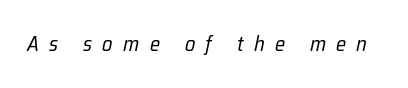
The image shows 21 px text type, italic (leaning right); set unusually wide letter spacing (+0.49 em), not underlined.
